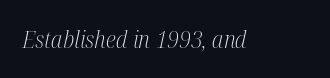
No extra tracking has been applied to these lines. Stems and bowls with no extra thickness — not bold. The whole block is typeset with a tilt. Beneath every word, the page is bare.
